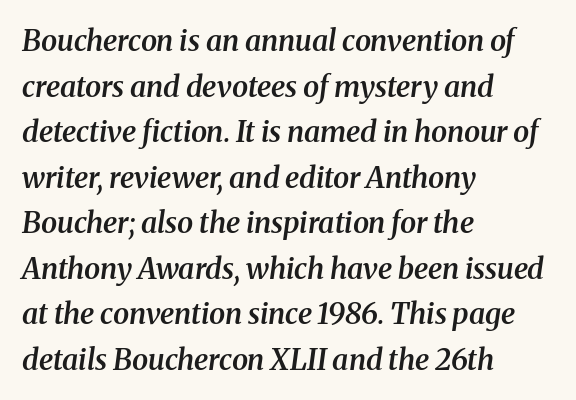
Q: Is the text bold? A: Semi-bold.
Q: Is the text italic (slanted)? A: Yes, it leans right by about 8 degrees.
Q: Is the typeface a serif or a sans-serif typeface? A: Serif.
Q: Is the text underlined? A: No.
Q: How is the paragraph aligned? A: Left-aligned.
Q: Is the spacing between letters normal or unusually wide? A: Normal.
Q: Is the spacing between lines tight, normal or loose? A: Normal.
Q: Width (condensed, normal, or wide)? A: Normal.
Q: Stroke contrast? A: Medium.
Q: x-height? A: Medium.
Q: Monospaced? A: No.
